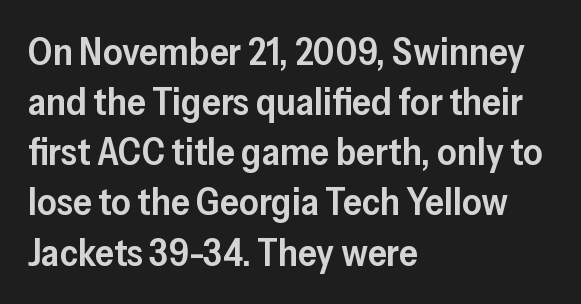
Compared with typical paragraphs, the rows here are spaced about the same. The string is rendered with underlining switched off. Between one letter and the next there's only the usual sliver of space. It's the straight-up-and-down kind of type. Heft: intermediate — a semibold.
